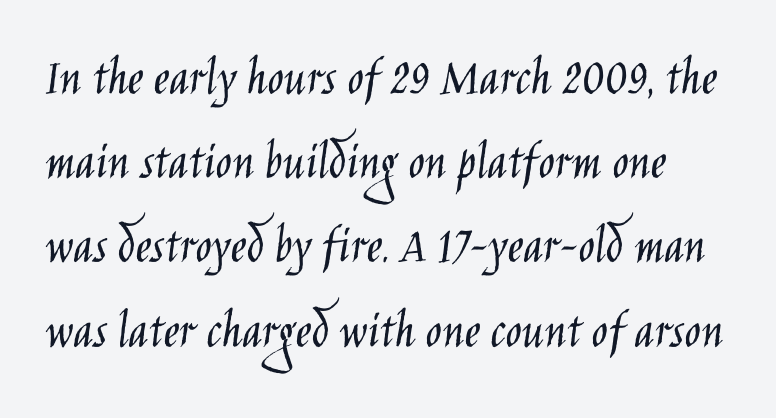
Q: Is the text bold? A: No.
Q: Is the text italic (slanted)? A: Yes.
Q: Is the typeface a serif or a sans-serif typeface? A: Sans-serif.
Q: Is the text underlined? A: No.
Q: Is the spacing between letters normal or unusually wide? A: Normal.
Q: Is the spacing between lines tight, normal or loose? A: Normal.
Q: Width (condensed, normal, or wide)? A: Condensed.
Q: Stroke contrast? A: Low.
Q: x-height? A: Large.
Q: Monospaced? A: No.
